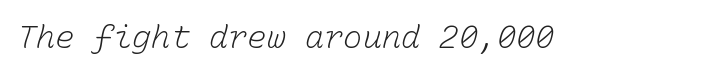
{"bold": "no", "weight": "light", "width": "normal", "stroke_contrast": "low", "x_height": "medium", "monospaced": "yes", "underline": "no", "letter_spacing": "normal", "letter_spacing_em": 0.0, "glyph_px": 32}
